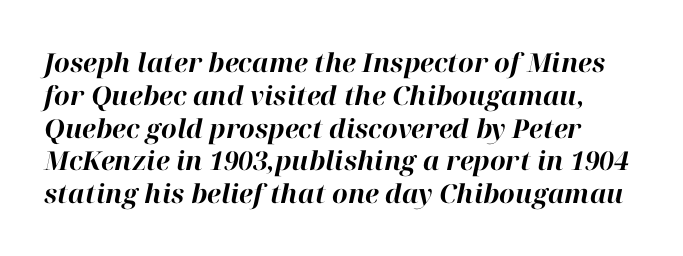
Q: Is the text bold? A: Yes.
Q: Is the text italic (slanted)? A: Yes, it leans right by about 12 degrees.
Q: Is the text underlined? A: No.
Q: Is the spacing between letters normal or unusually wide? A: Normal.
Q: Is the spacing between lines tight, normal or loose? A: Normal.
